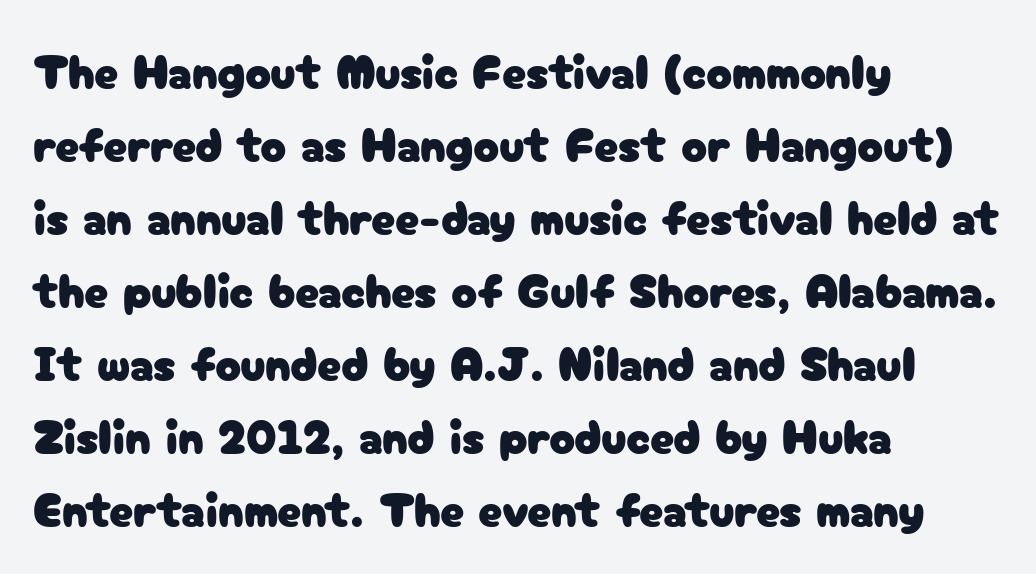
Q: Is the text italic (slanted)? A: No, it is upright.
Q: Is the typeface a serif or a sans-serif typeface? A: Sans-serif.
Q: Is the text underlined? A: No.
Q: How is the paragraph aligned? A: Left-aligned.
Q: Is the spacing between letters normal or unusually wide? A: Normal.
Q: Is the spacing between lines tight, normal or loose? A: Normal.
Q: Width (condensed, normal, or wide)? A: Normal.
Q: Stroke contrast? A: Low.
Q: x-height? A: Medium.
Q: Monospaced? A: No.
